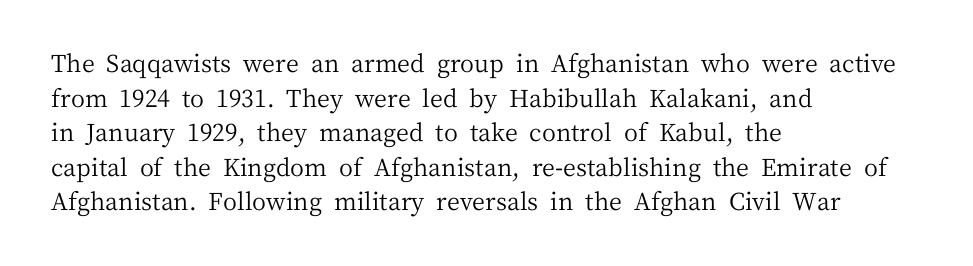
{"italic": "no", "bold": "no", "underline": "no", "align": "left", "line_spacing": "normal", "line_spacing_ratio": 1.44, "letter_spacing": "normal", "letter_spacing_em": 0.0, "glyph_px": 24}
